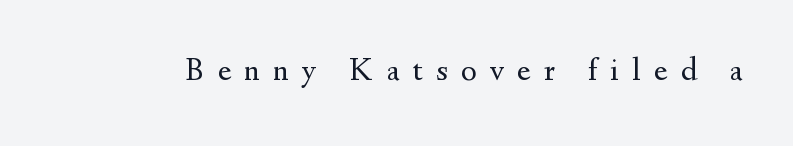
This sample uses expanded letter spacing, leaving extra air between glyphs. Only glyphs here, with clear space below each row. Weight: regular or lighter. Yep, those are serifs on the letters.
